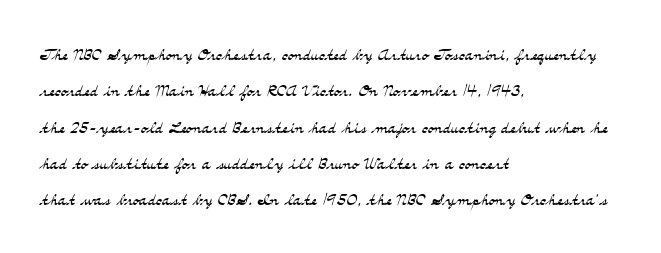
The image shows 23 px text type; set left-aligned, normal line spacing (1.58x), normal letter spacing, not underlined.
